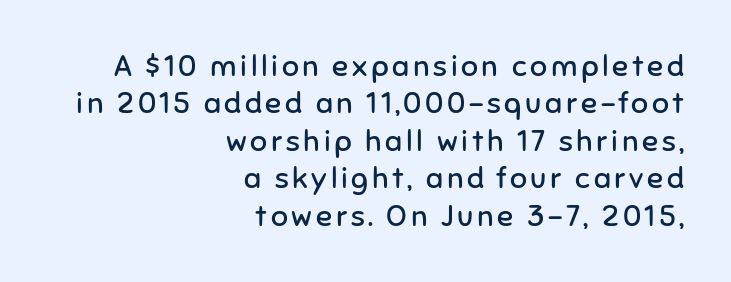
Q: Is the text bold? A: No.
Q: Is the text italic (slanted)? A: No, it is upright.
Q: Is the typeface a serif or a sans-serif typeface? A: Sans-serif.
Q: Is the text underlined? A: No.
Q: How is the paragraph aligned? A: Right-aligned.
Q: Is the spacing between lines tight, normal or loose? A: Normal.
Q: Width (condensed, normal, or wide)? A: Normal.
Q: Stroke contrast? A: Low.
Q: x-height? A: Medium.
Q: Monospaced? A: No.
